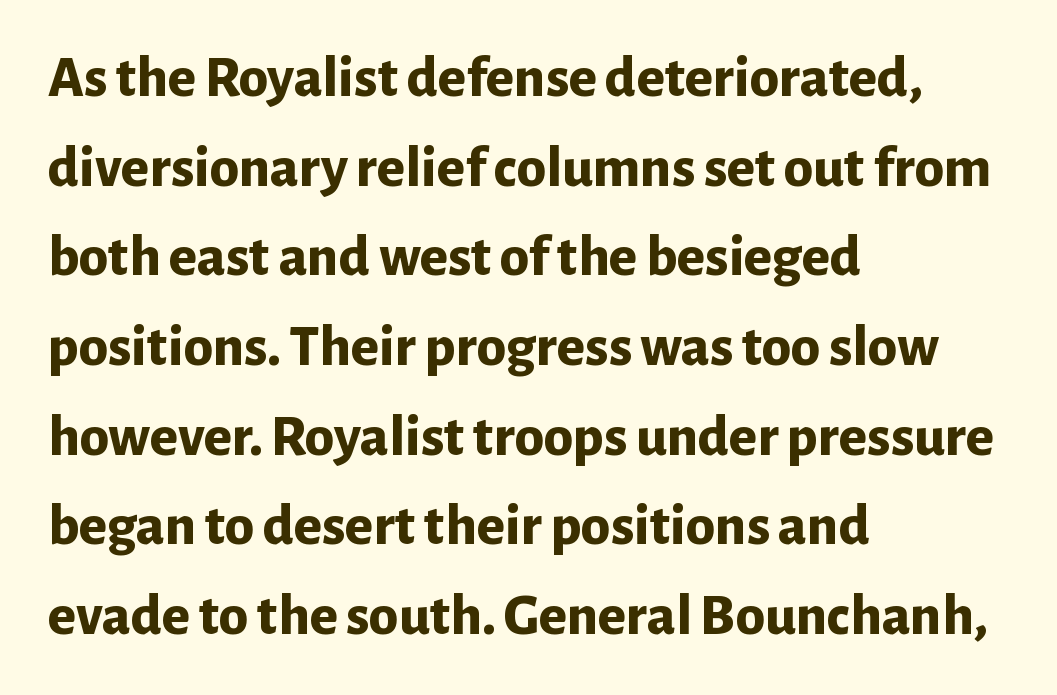
The image shows 59 px bold sans-serif type, upright; set left-aligned, normal line spacing (1.52x), normal letter spacing, not underlined; low stroke contrast and a medium x-height.
